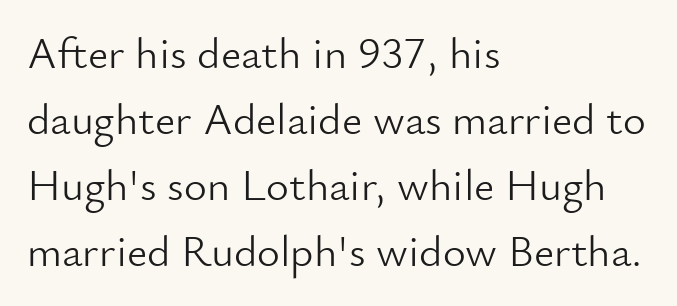
The image shows 44 px light sans-serif type, upright; set left-aligned, normal line spacing (1.5x), normal letter spacing, not underlined; low stroke contrast and a small x-height.
